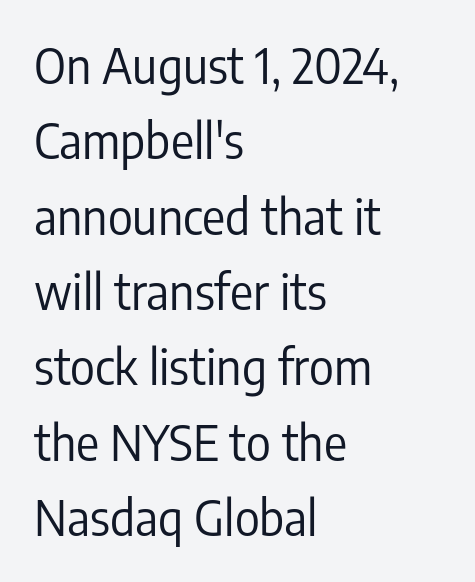
Q: Is the text bold? A: No.
Q: Is the text italic (slanted)? A: No, it is upright.
Q: Is the typeface a serif or a sans-serif typeface? A: Sans-serif.
Q: Is the text underlined? A: No.
Q: How is the paragraph aligned? A: Left-aligned.
Q: Is the spacing between letters normal or unusually wide? A: Normal.
Q: Is the spacing between lines tight, normal or loose? A: Normal.
Q: Width (condensed, normal, or wide)? A: Condensed.
Q: Stroke contrast? A: Low.
Q: x-height? A: Medium.
Q: Monospaced? A: No.
